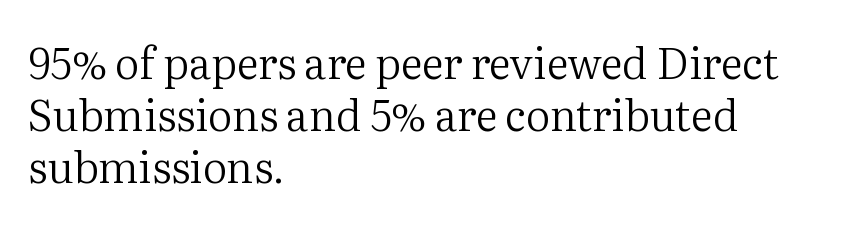
Nope, not italic — everything's standing straight. Serif or sans? Serif — the stroke terminals have little feet. Caption: multi-line text, flush left, ragged right. Lines of text with bare space underneath. Looks like regular typesetting: each glyph gets only the width it needs. No chunkiness to these letters — they're not bold.
